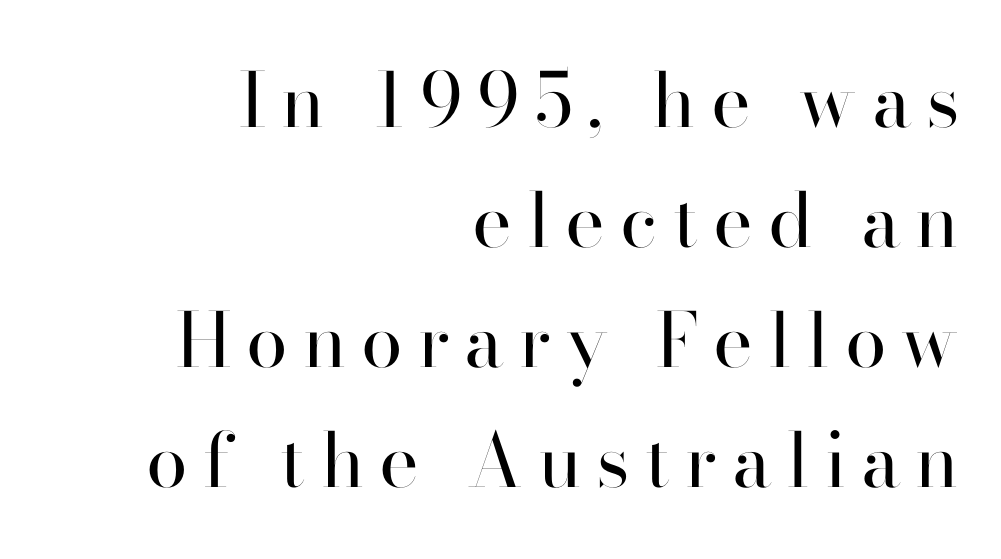
Q: Is the text bold? A: No.
Q: Is the text italic (slanted)? A: No, it is upright.
Q: Is the typeface a serif or a sans-serif typeface? A: Sans-serif.
Q: Is the text underlined? A: No.
Q: How is the paragraph aligned? A: Right-aligned.
Q: Is the spacing between letters normal or unusually wide? A: Unusually wide.
Q: Is the spacing between lines tight, normal or loose? A: Normal.
Q: Width (condensed, normal, or wide)? A: Normal.
Q: Stroke contrast? A: High.
Q: x-height? A: Small.
Q: Monospaced? A: No.
